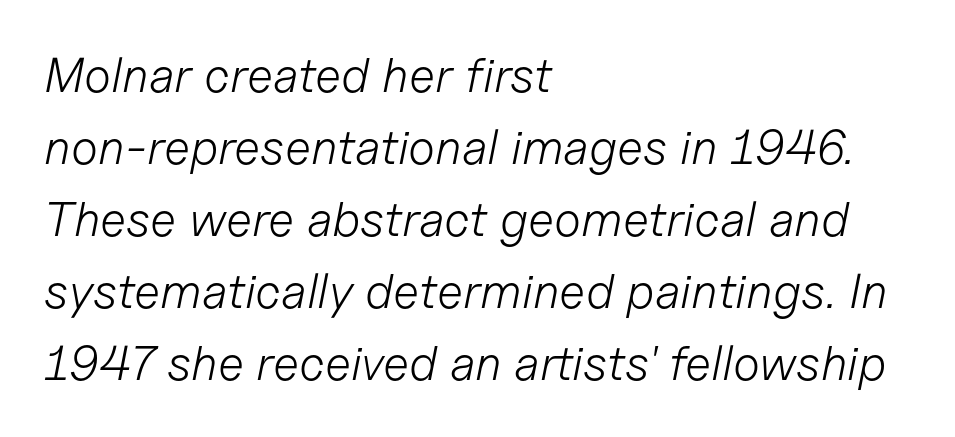
The image shows 49 px light type, italic (leaning right); set left-aligned, normal line spacing (1.47x), normal letter spacing, not underlined; low stroke contrast and a medium x-height.
